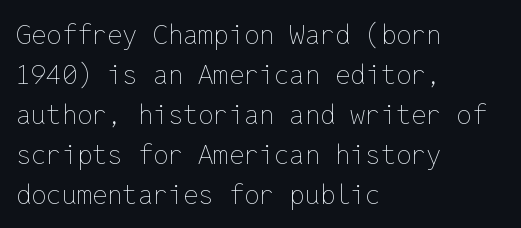
Italic: no, the glyphs are upright roman. Observe the ordinary spacing: letters are neighbours, not strangers. Line spacing here is normal. The zone under the glyphs is completely vacant. These lines stack with their left ends in a neat column.
